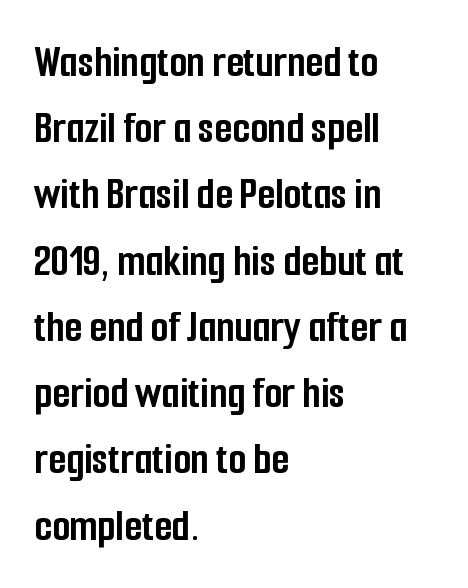
{"serif": "no", "italic": "no", "bold": "yes", "weight": "semibold", "width": "condensed", "stroke_contrast": "low", "x_height": "medium", "monospaced": "no", "underline": "no", "align": "left", "line_spacing": "normal", "line_spacing_ratio": 1.44, "letter_spacing": "normal", "letter_spacing_em": 0.0, "glyph_px": 46}
